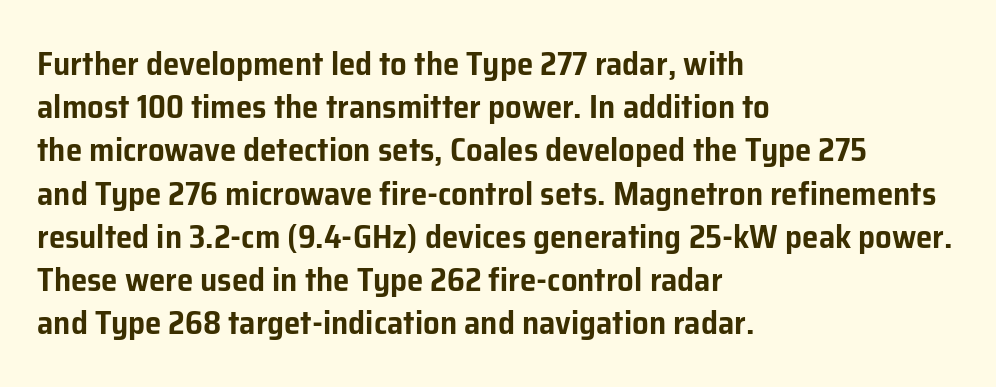
No feet cap the strokes, marking this as sans-serif type. These lines stack with their left ends in a neat column. The lettering holds an erect, upright posture throughout. Think of a printed novel: that variable character pitch is what you see here. The lines sit at an ordinary, default distance from one another. Standard letterfit; no display-style spreading of the glyphs.
